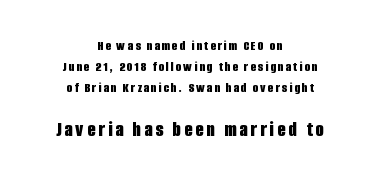
Q: Is the text bold? A: Yes.
Q: Is the text italic (slanted)? A: No, it is upright.
Q: Is the text underlined? A: No.
Q: How is the paragraph aligned? A: Centered.
Q: Is the spacing between lines tight, normal or loose? A: Normal.
Q: Which block of text is set in a larger size, the first (top) or the second (bottom)? A: The second (bottom) one.
